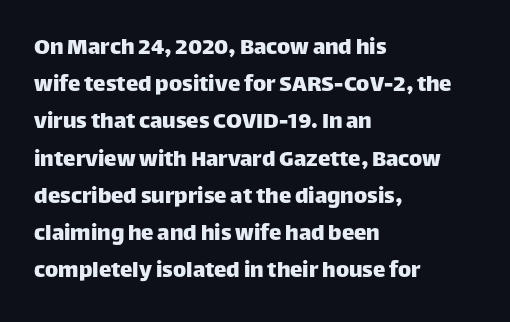
Q: Is the text italic (slanted)? A: No, it is upright.
Q: Is the text underlined? A: No.
Q: How is the paragraph aligned? A: Left-aligned.
Q: Is the spacing between letters normal or unusually wide? A: Normal.
Q: Is the spacing between lines tight, normal or loose? A: Normal.
